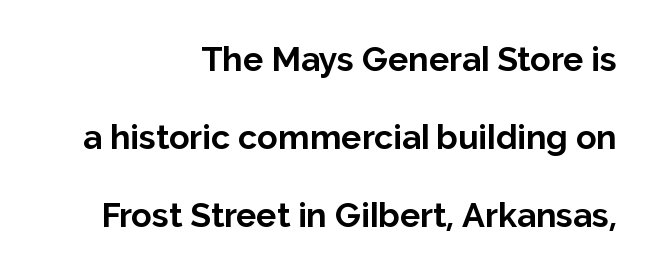
This sample is right-justified, so line beginnings fall wherever the words allow. Looks like regular typesetting: each glyph gets only the width it needs. Caption: bold face, heavy strokes. Letterform terminals end flat and unadorned throughout the passage. The zone under the glyphs is completely vacant. Designer's note — italics off, roman on.
